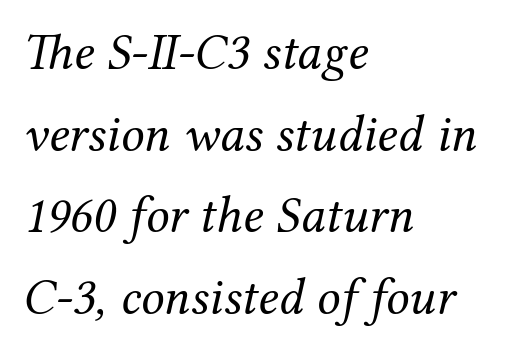
The passage is arranged the way most books set body copy — flush left. Regarding leading, the lines here are spaced in the standard way. Nobody touched the tracking dial on this one. Check where the strokes stop: tiny serifs finish them off. The passage shown is typed in a proportional face where columns would drift. Is this a heavy cut? Hardly; it is regular or lighter.
